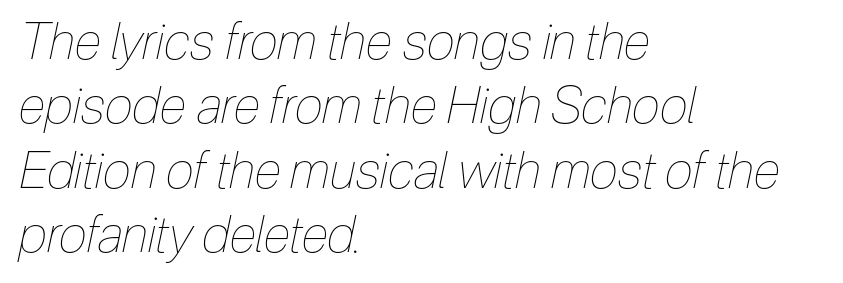
Summary of vertical rhythm: regular, with standard interline spacing. The passage shown is typed in a proportional face where columns would drift. The gap between lines stays unmarked. Is the stroke heavy? The answer is a plain regular-or-lighter. The rag falls on the right side of this text block. The horizontal fit of the characters is conventional and even.
